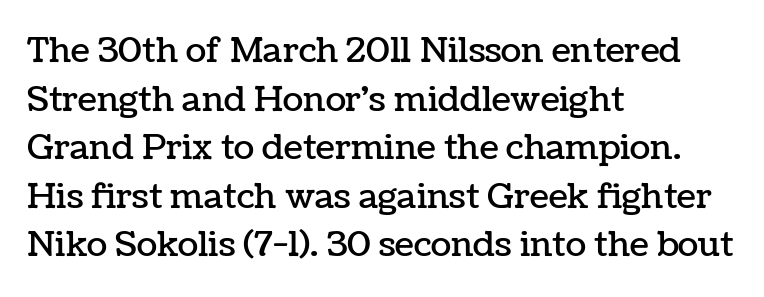
{"italic": "no", "width": "normal", "stroke_contrast": "low", "x_height": "medium", "monospaced": "no", "underline": "no", "align": "left", "line_spacing": "normal", "line_spacing_ratio": 1.43, "letter_spacing": "normal", "letter_spacing_em": 0.0, "glyph_px": 34}
